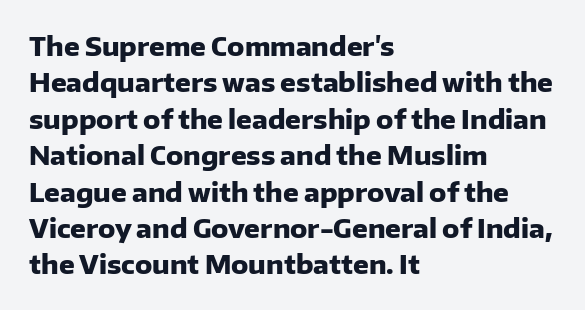
Q: Is the text bold? A: Yes.
Q: Is the text italic (slanted)? A: No, it is upright.
Q: Is the text underlined? A: No.
Q: How is the paragraph aligned? A: Left-aligned.
Q: Is the spacing between letters normal or unusually wide? A: Normal.
Q: Is the spacing between lines tight, normal or loose? A: Normal.
